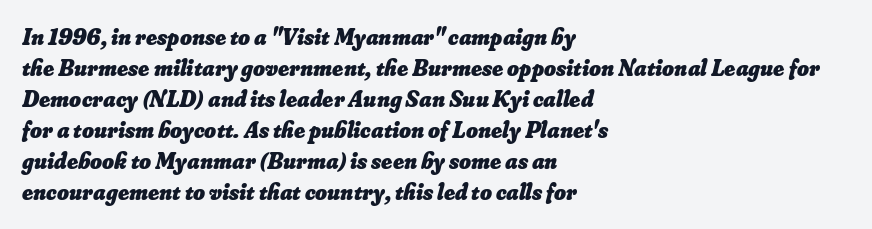
{"bold": "yes", "underline": "no", "align": "left", "line_spacing": "normal", "line_spacing_ratio": 1.35, "letter_spacing": "normal", "letter_spacing_em": 0.0, "glyph_px": 23}
